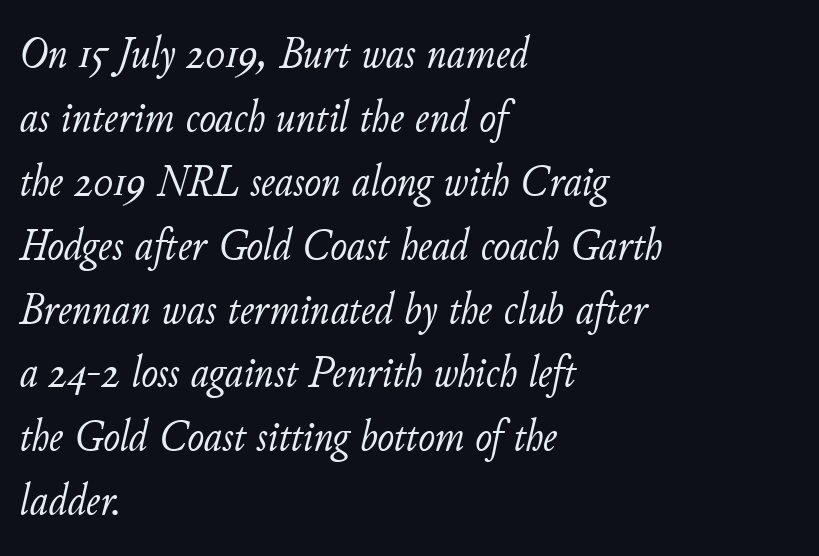
{"italic": "yes", "lean": "right", "slant_degrees": 11, "bold": "no", "weight": "light", "width": "normal", "stroke_contrast": "low", "x_height": "small", "monospaced": "no", "underline": "no", "align": "left", "line_spacing": "normal", "line_spacing_ratio": 1.42, "letter_spacing": "normal", "letter_spacing_em": 0.0, "glyph_px": 45}
